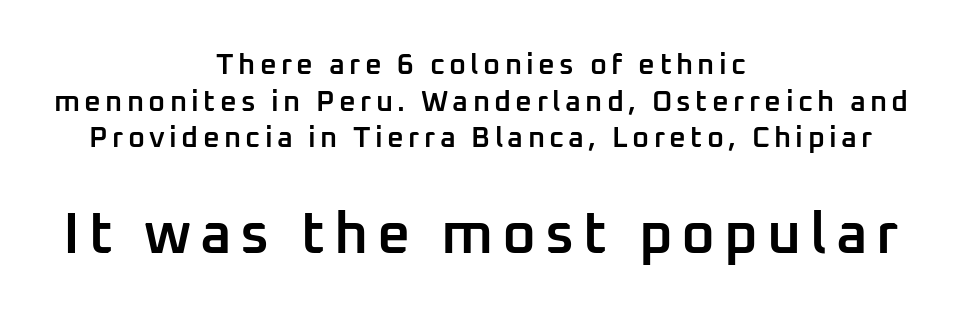
Q: Is the text bold? A: Semi-bold.
Q: Is the text italic (slanted)? A: No, it is upright.
Q: Is the typeface a serif or a sans-serif typeface? A: Sans-serif.
Q: Is the text underlined? A: No.
Q: How is the paragraph aligned? A: Centered.
Q: Is the spacing between lines tight, normal or loose? A: Normal.
Q: Which block of text is set in a larger size, the first (top) or the second (bottom)? A: The second (bottom) one.
Q: Width (condensed, normal, or wide)? A: Normal.
Q: Stroke contrast? A: Low.
Q: x-height? A: Medium.
Q: Monospaced? A: No.
